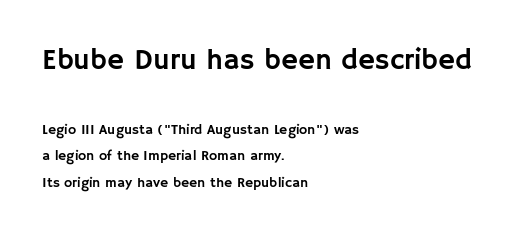
Q: Is the text italic (slanted)? A: No, it is upright.
Q: Is the typeface a serif or a sans-serif typeface? A: Sans-serif.
Q: Is the text underlined? A: No.
Q: How is the paragraph aligned? A: Left-aligned.
Q: Is the spacing between letters normal or unusually wide? A: Normal.
Q: Is the spacing between lines tight, normal or loose? A: Loose.
Q: Which block of text is set in a larger size, the first (top) or the second (bottom)? A: The first (top) one.
Q: Width (condensed, normal, or wide)? A: Normal.
Q: Stroke contrast? A: Low.
Q: x-height? A: Large.
Q: Monospaced? A: No.
